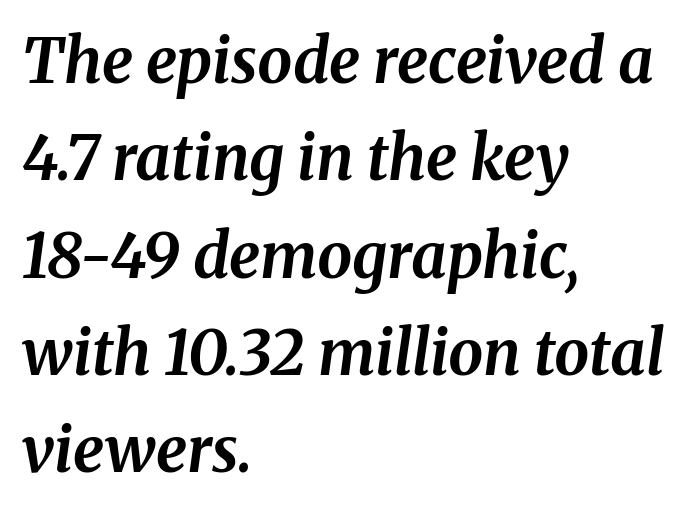
Q: Is the text bold? A: Yes.
Q: Is the text italic (slanted)? A: Yes, it leans right by about 8 degrees.
Q: Is the text underlined? A: No.
Q: How is the paragraph aligned? A: Left-aligned.
Q: Is the spacing between letters normal or unusually wide? A: Normal.
Q: Is the spacing between lines tight, normal or loose? A: Normal.
Q: Width (condensed, normal, or wide)? A: Normal.
Q: Stroke contrast? A: Medium.
Q: x-height? A: Medium.
Q: Monospaced? A: No.
